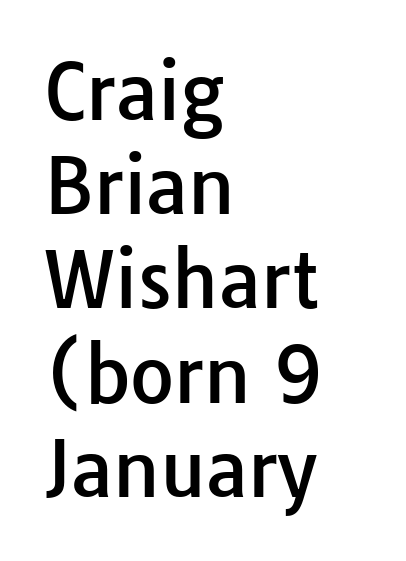
The image shows 76 px sans-serif type, upright; set left-aligned, line spacing 1.24x, normal letter spacing, not underlined; low stroke contrast and a medium x-height.
